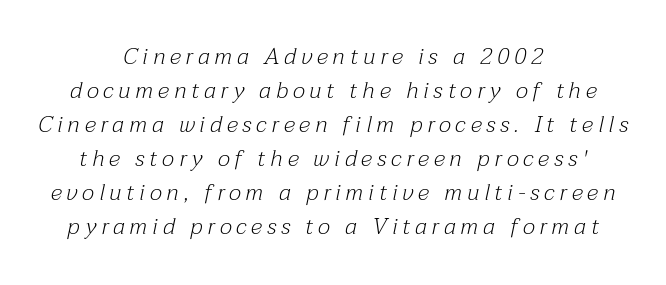
The lines in this sample share a center point and differ in where they start and stop. The glyphs look as if they've been sheared to an angle. Normally led — the rows are evenly, conventionally spaced. Honestly, the letter spacing is so wide it's the main thing you notice.
